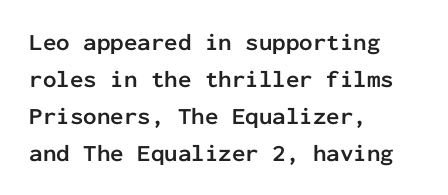
The image shows 24 px bold type, upright; set left-aligned, normal line spacing (1.54x), normal letter spacing, not underlined.
